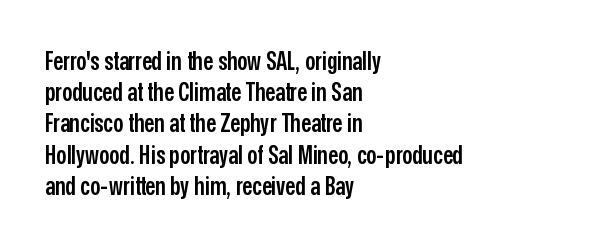
Q: Is the text bold? A: Semi-bold.
Q: Is the text italic (slanted)? A: No, it is upright.
Q: Is the text underlined? A: No.
Q: How is the paragraph aligned? A: Left-aligned.
Q: Is the spacing between letters normal or unusually wide? A: Normal.
Q: Is the spacing between lines tight, normal or loose? A: Normal.
